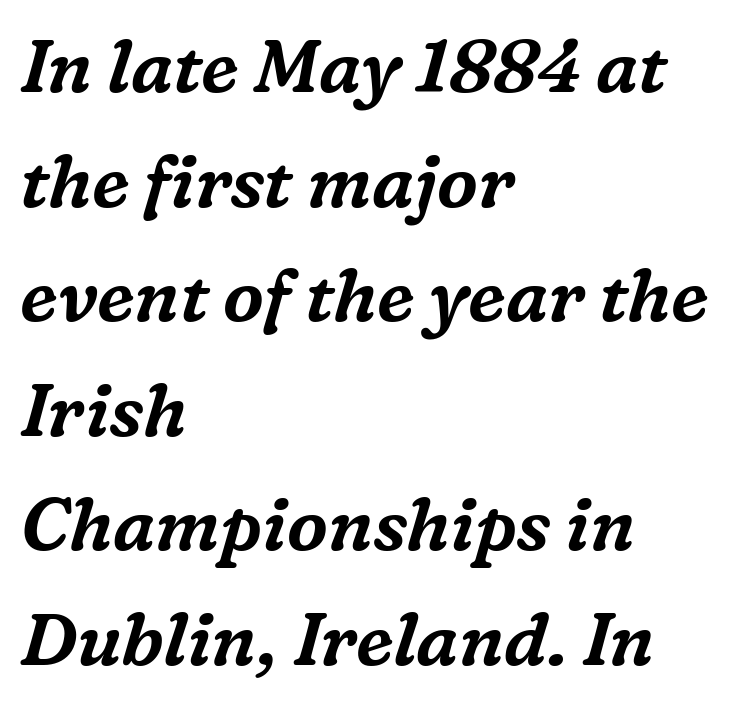
The image shows 73 px serif type, italic (leaning right); set left-aligned, normal line spacing (1.57x), normal letter spacing, not underlined; medium stroke contrast and a medium x-height.
